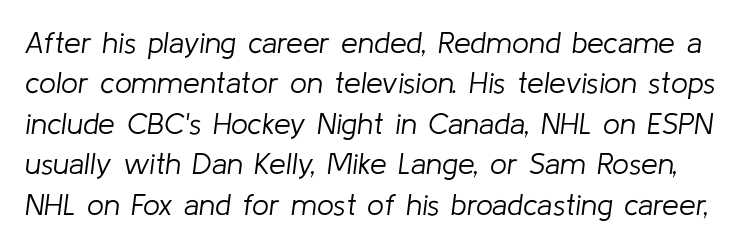
Honestly, there is no underline to notice here at all. A light-to-regular cut is what we see here. What's the leading like? Ordinary, nothing unusual. Compared with ordinary roman type, these characters are visibly tilted. The passage shown is typed in a proportional face where columns would drift.
